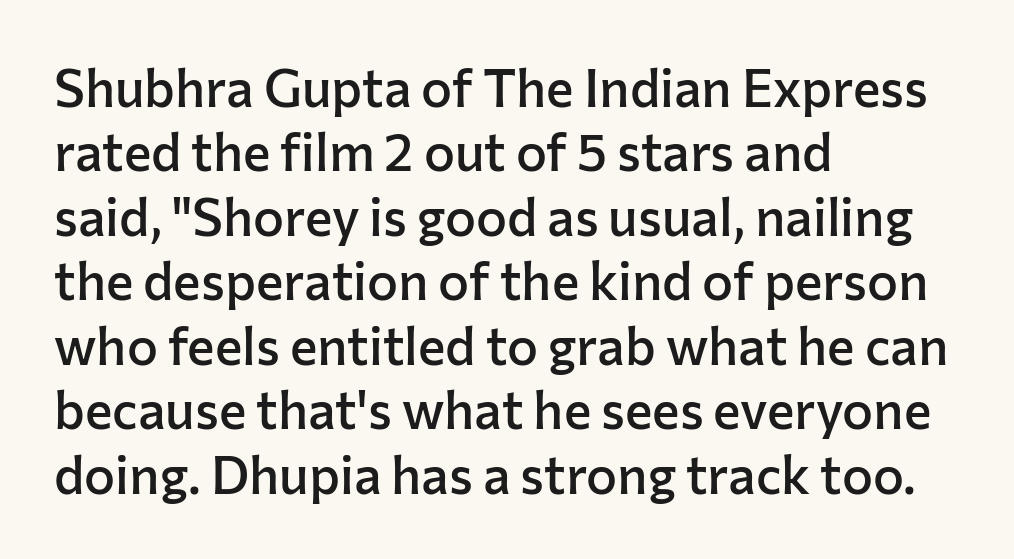
The ragged edge is on the right, which tells us the setting is flush left. The text was rendered using a sans face with plain stroke endings. No italicization has been applied; the sample stays upright. Weight check: semibold — heavier than regular, not quite bold.
